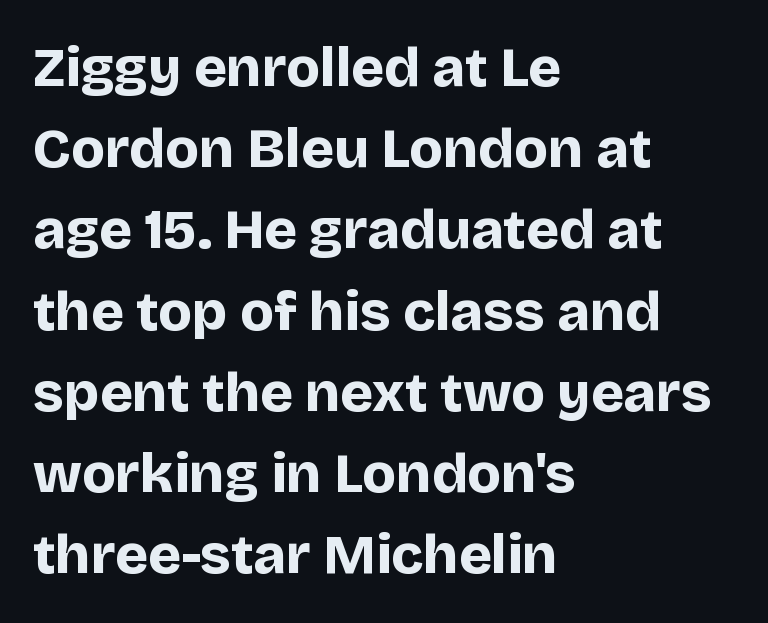
The image shows 56 px bold sans-serif type, upright; set left-aligned, normal line spacing (1.45x), normal letter spacing, not underlined; low stroke contrast and a large x-height.
